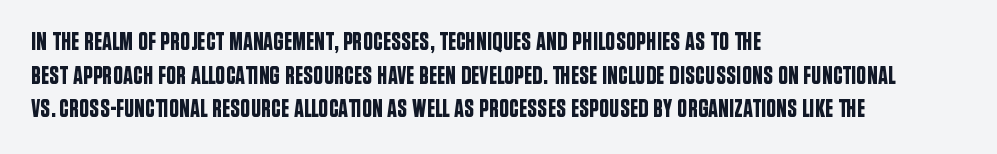
Caption: multi-line text, flush left, ragged right. The font's upright variant was chosen for this text. What stands out about the letter spacing? Nothing — it is the standard amount. Has an underline been added? It has not. This block has exactly the height ordinary leading produces.
